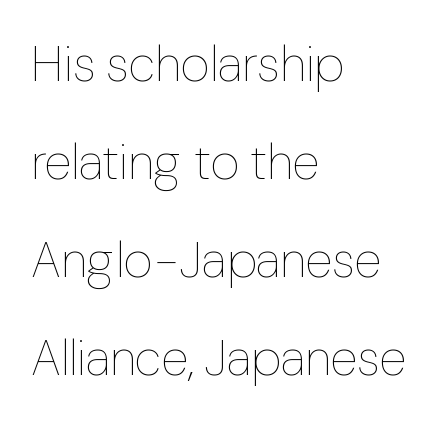
The image shows 50 px thin type, upright; set left-aligned, loose line spacing (1.96x), normal letter spacing, not underlined; low stroke contrast and a medium x-height.
